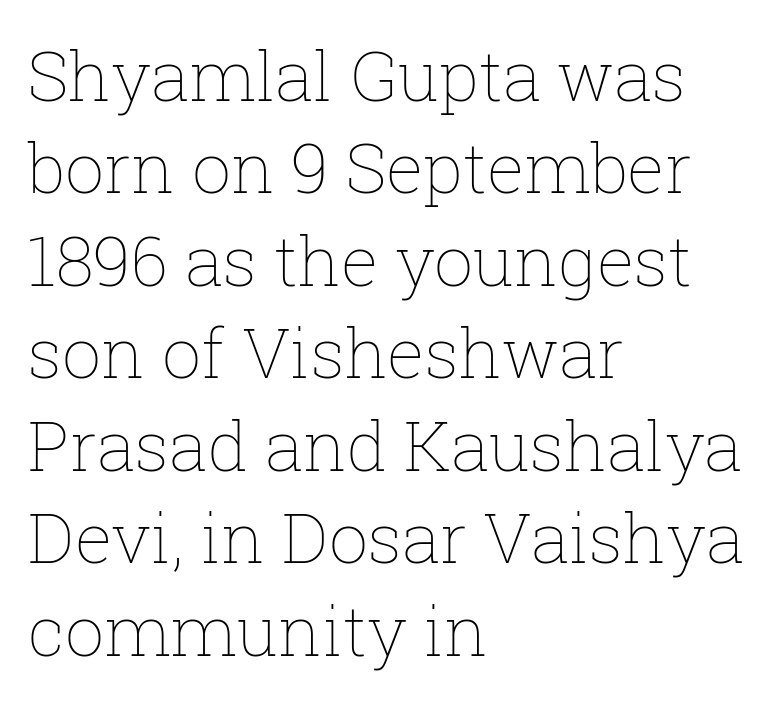
{"italic": "no", "bold": "no", "weight": "thin", "width": "normal", "stroke_contrast": "low", "x_height": "medium", "monospaced": "no", "underline": "no", "align": "left", "line_spacing": "normal", "line_spacing_ratio": 1.34, "letter_spacing": "normal", "letter_spacing_em": 0.0, "glyph_px": 69}
